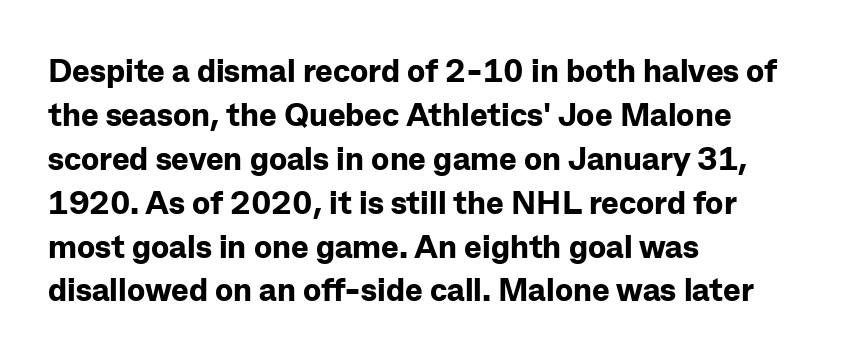
The image shows 33 px bold sans-serif type, upright; set left-aligned, normal line spacing (1.33x), normal letter spacing, not underlined; low stroke contrast and a medium x-height.
